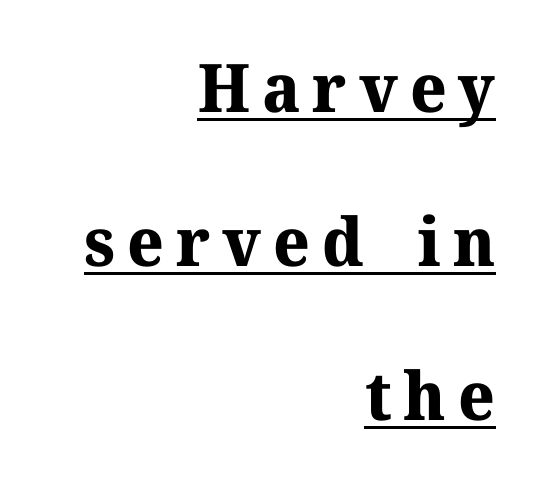
Q: Is the text bold? A: Yes.
Q: Is the text italic (slanted)? A: No, it is upright.
Q: Is the typeface a serif or a sans-serif typeface? A: Serif.
Q: Is the text underlined? A: Yes.
Q: How is the paragraph aligned? A: Right-aligned.
Q: Is the spacing between lines tight, normal or loose? A: Loose.
Q: Width (condensed, normal, or wide)? A: Normal.
Q: Stroke contrast? A: Medium.
Q: x-height? A: Medium.
Q: Monospaced? A: No.
